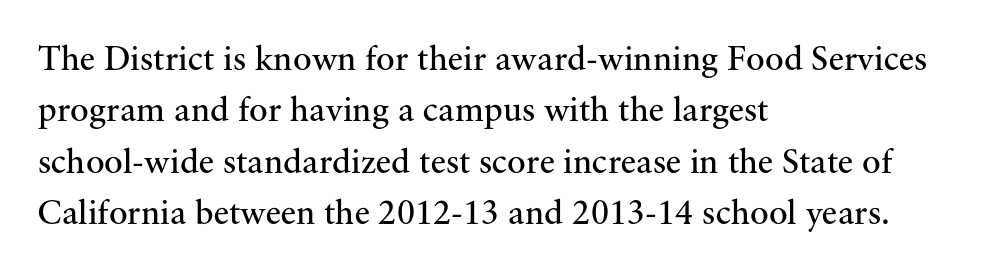
The image shows 35 px regular-weight serif type, upright; set left-aligned, normal line spacing (1.47x), normal letter spacing, not underlined; medium stroke contrast and a small x-height.
